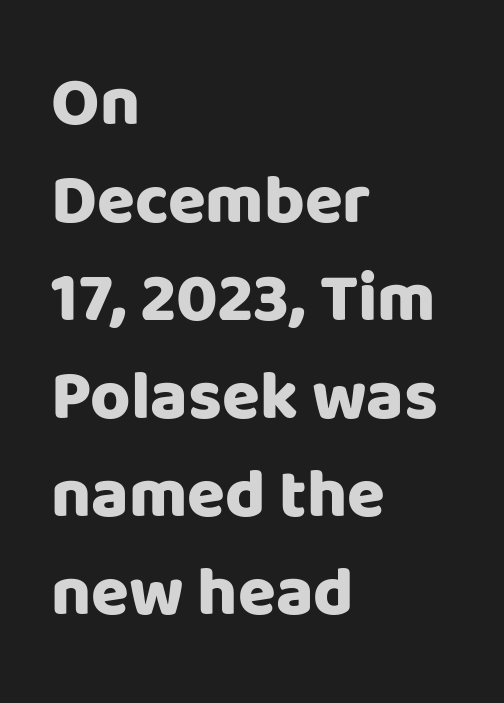
The image shows 69 px heavy sans-serif type, upright; set left-aligned, normal line spacing (1.42x), normal letter spacing, not underlined; low stroke contrast and a large x-height.
